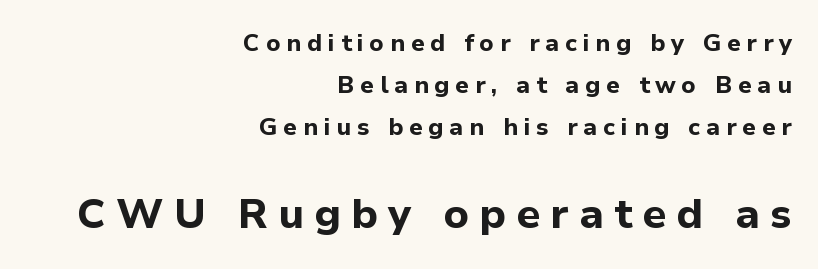
Q: Is the text bold? A: Yes.
Q: Is the text italic (slanted)? A: No, it is upright.
Q: Is the typeface a serif or a sans-serif typeface? A: Sans-serif.
Q: Is the text underlined? A: No.
Q: How is the paragraph aligned? A: Right-aligned.
Q: Is the spacing between letters normal or unusually wide? A: Unusually wide.
Q: Which block of text is set in a larger size, the first (top) or the second (bottom)? A: The second (bottom) one.
Q: Width (condensed, normal, or wide)? A: Normal.
Q: Stroke contrast? A: Low.
Q: x-height? A: Medium.
Q: Monospaced? A: No.
